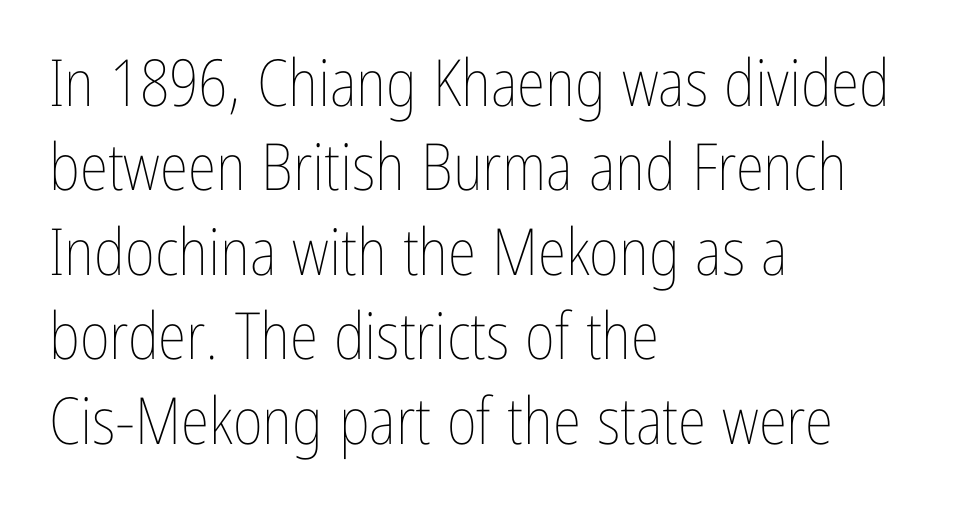
Q: Is the text bold? A: No.
Q: Is the text italic (slanted)? A: No, it is upright.
Q: Is the text underlined? A: No.
Q: How is the paragraph aligned? A: Left-aligned.
Q: Is the spacing between letters normal or unusually wide? A: Normal.
Q: Is the spacing between lines tight, normal or loose? A: Normal.
Q: Width (condensed, normal, or wide)? A: Condensed.
Q: Stroke contrast? A: Low.
Q: x-height? A: Medium.
Q: Monospaced? A: No.
